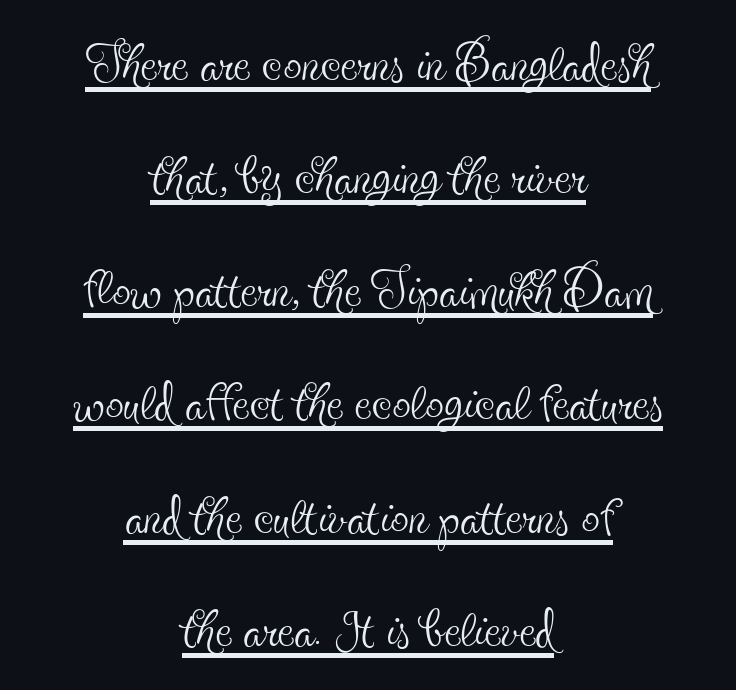
{"serif": "yes", "bold": "no", "weight": "thin", "width": "condensed", "x_height": "small", "monospaced": "no", "underline": "yes", "align": "center", "line_spacing": "normal", "line_spacing_ratio": 1.55, "letter_spacing": "normal", "letter_spacing_em": 0.0, "glyph_px": 73}
